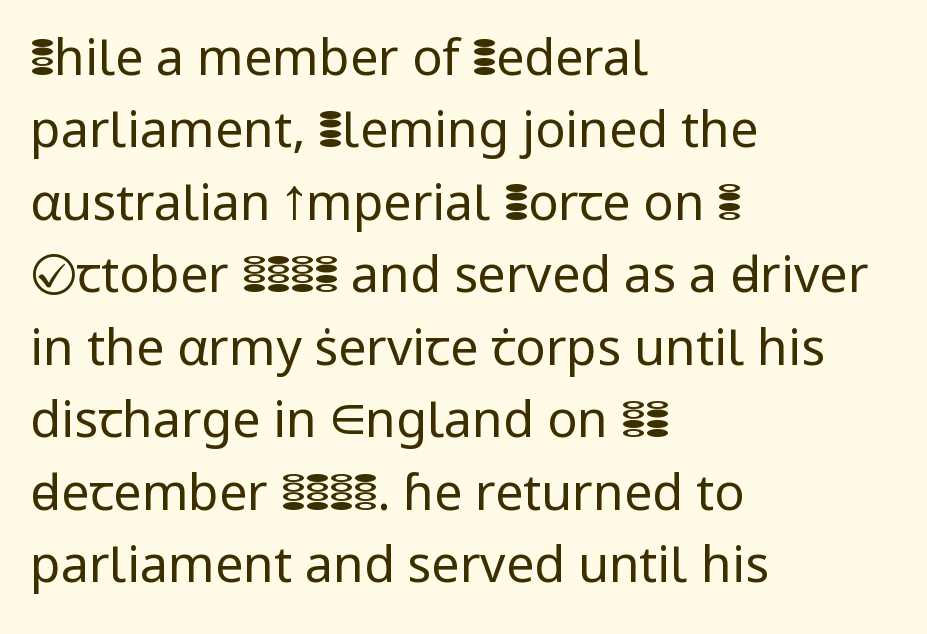
{"serif": "no", "italic": "no", "bold": "no", "weight": "regular", "width": "normal", "stroke_contrast": "low", "x_height": "medium", "monospaced": "no", "underline": "no", "align": "left", "line_spacing": "normal", "line_spacing_ratio": 1.45, "letter_spacing": "normal", "letter_spacing_em": 0.0, "glyph_px": 50}
